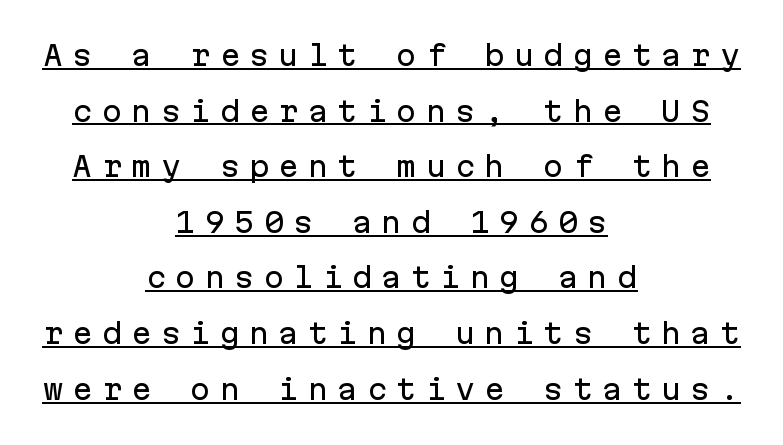
Italic: no, the glyphs are upright roman. Where is the straight margin? There isn't one; the lines are centered. Glyph-to-glyph distance is far greater than everyday printed text. Looks like someone drew a line under every word here.
